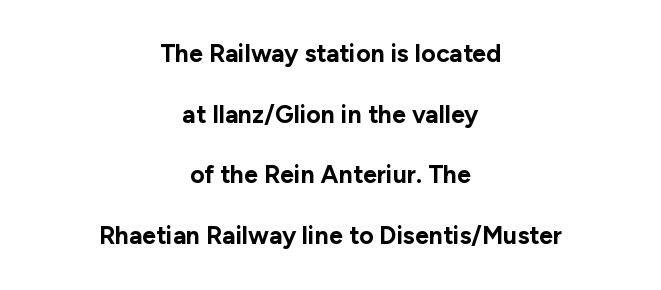
If you measured baseline to baseline, you'd find a long distance. Which margin do the lines hug? Neither — every line sits in the middle. Quick note: not italic, upright. This rendering features lettering with no underline. The type is set solid horizontally, with unmodified tracking. Set as a true bold cut, around the 700 mark.
